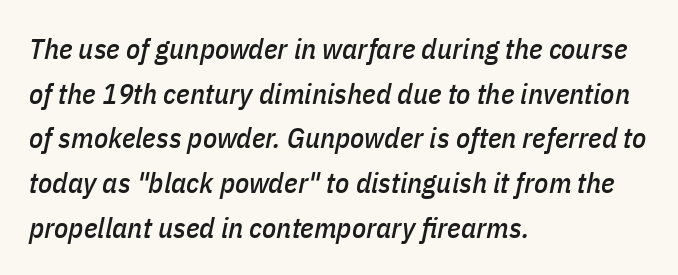
Q: Is the text italic (slanted)? A: Yes, it leans right by about 11 degrees.
Q: Is the text underlined? A: No.
Q: How is the paragraph aligned? A: Left-aligned.
Q: Is the spacing between letters normal or unusually wide? A: Normal.
Q: Is the spacing between lines tight, normal or loose? A: Normal.
Q: Width (condensed, normal, or wide)? A: Condensed.
Q: Stroke contrast? A: Low.
Q: x-height? A: Medium.
Q: Monospaced? A: No.
